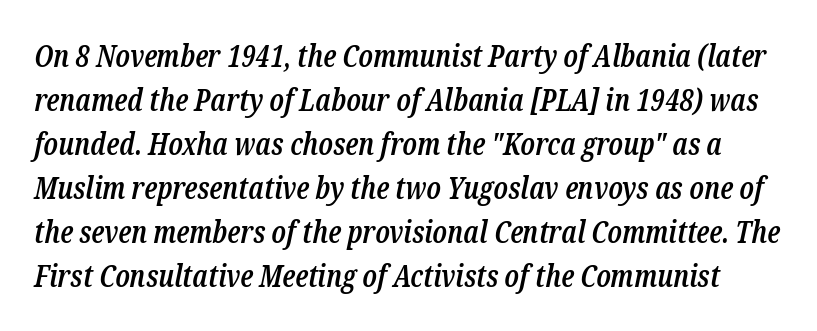
Bare-footed words on every line. The glyphs look as if they've been sheared to an angle. Here the designer chose a conventional face with non-uniform glyph widths. Stems and bowls a touch heavier than normal — semibold. A typesetter would label this face a serif. Standard letterfit; no display-style spreading of the glyphs.
